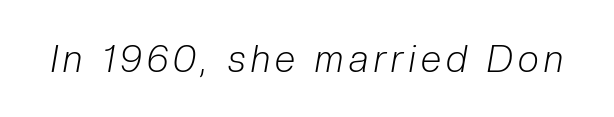
Q: Is the text bold? A: No.
Q: Is the text italic (slanted)? A: Yes, it leans right by about 10 degrees.
Q: Is the text underlined? A: No.
Q: Width (condensed, normal, or wide)? A: Condensed.
Q: Stroke contrast? A: Low.
Q: x-height? A: Medium.
Q: Monospaced? A: No.
